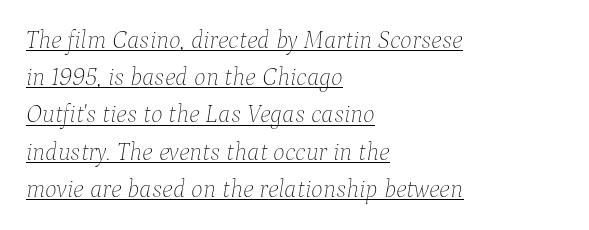
The image shows 25 px text type, italic (leaning right); set left-aligned, normal line spacing (1.49x), normal letter spacing, underlined.
